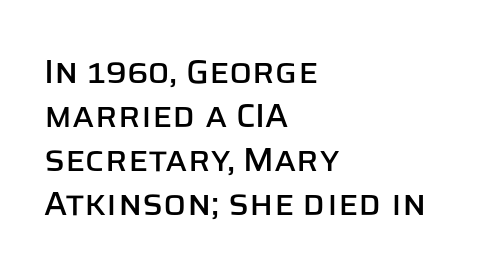
Whoever set this chose a conventional vertical rhythm. Descenders hang freely into open space. The rendering uses natural spacing where letterforms have individual widths. Classification — sans serif. Quick note: not italic, upright.
